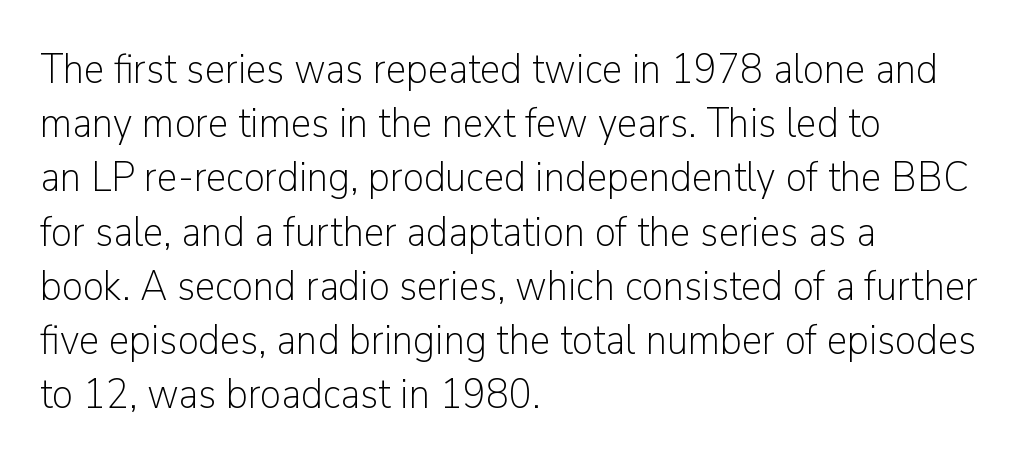
{"serif": "no", "italic": "no", "bold": "no", "weight": "light", "width": "normal", "stroke_contrast": "low", "x_height": "medium", "monospaced": "no", "underline": "no", "align": "left", "line_spacing": "normal", "line_spacing_ratio": 1.29, "letter_spacing": "normal", "letter_spacing_em": 0.0, "glyph_px": 42}
